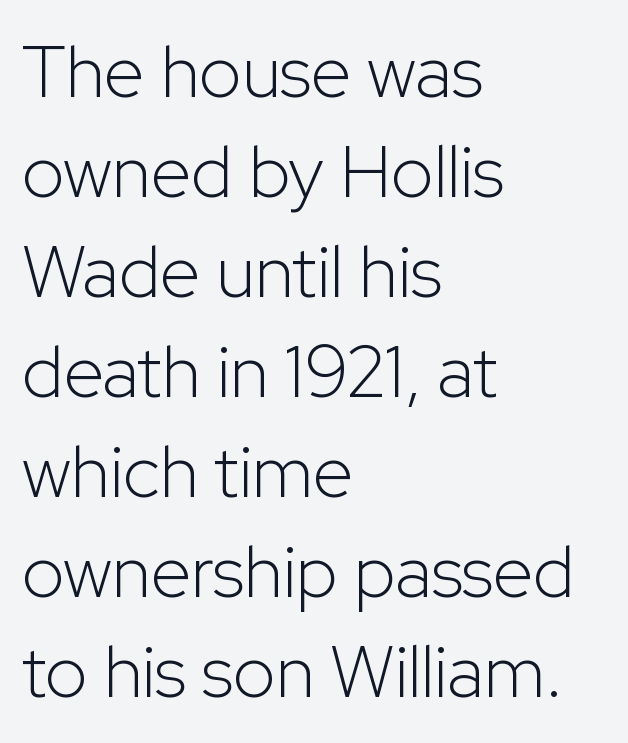
The image shows 73 px light sans-serif type, upright; set left-aligned, normal line spacing (1.37x), normal letter spacing, not underlined; low stroke contrast and a medium x-height.
